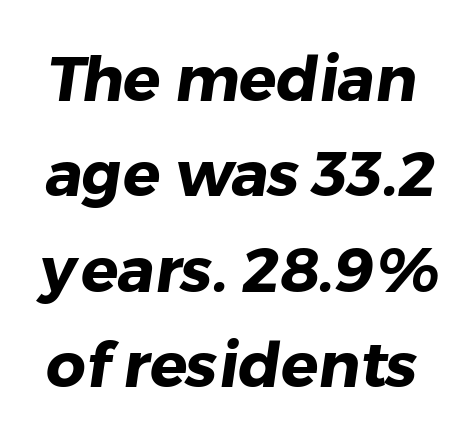
Q: Is the text bold? A: Yes.
Q: Is the typeface a serif or a sans-serif typeface? A: Sans-serif.
Q: Is the text underlined? A: No.
Q: Is the spacing between letters normal or unusually wide? A: Normal.
Q: Is the spacing between lines tight, normal or loose? A: Normal.
Q: Width (condensed, normal, or wide)? A: Normal.
Q: Stroke contrast? A: Low.
Q: x-height? A: Medium.
Q: Monospaced? A: No.
